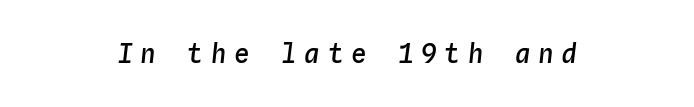
I'd describe the lettering as semibold — firm but not a full bold. A typesetter would call this heavily tracked-out type. Designer's note — italics engaged. Neither beginnings nor endings align; midpoints do. The words here are not underlined.
